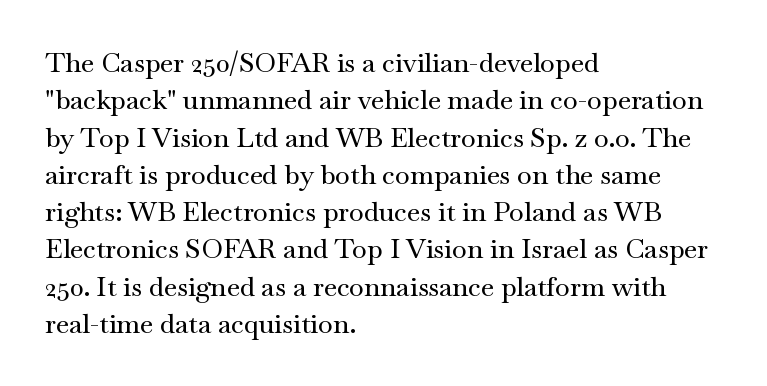
The image shows 27 px text type, upright; set left-aligned, normal line spacing (1.38x), normal letter spacing, not underlined.
